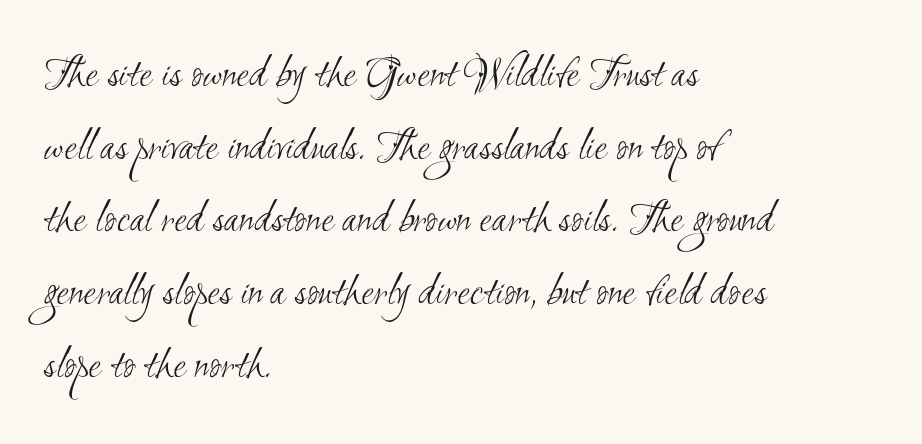
{"serif": "no", "bold": "no", "weight": "light", "width": "condensed", "stroke_contrast": "medium", "x_height": "small", "monospaced": "no", "underline": "no", "align": "left", "line_spacing": "normal", "line_spacing_ratio": 1.58, "letter_spacing": "normal", "letter_spacing_em": 0.0, "glyph_px": 46}
